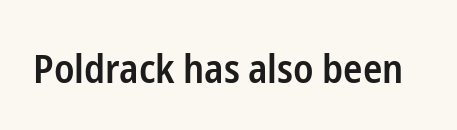
The image shows 40 px semibold, condensed sans-serif type, upright; set normal letter spacing, not underlined; low stroke contrast and a medium x-height.
